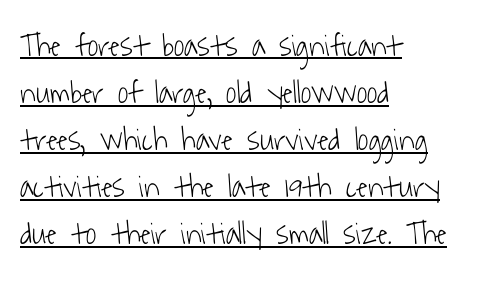
{"serif": "no", "bold": "no", "weight": "light", "width": "condensed", "stroke_contrast": "low", "x_height": "medium", "monospaced": "no", "underline": "yes", "align": "left", "line_spacing": "normal", "line_spacing_ratio": 1.47, "letter_spacing": "normal", "letter_spacing_em": 0.0, "glyph_px": 32}
